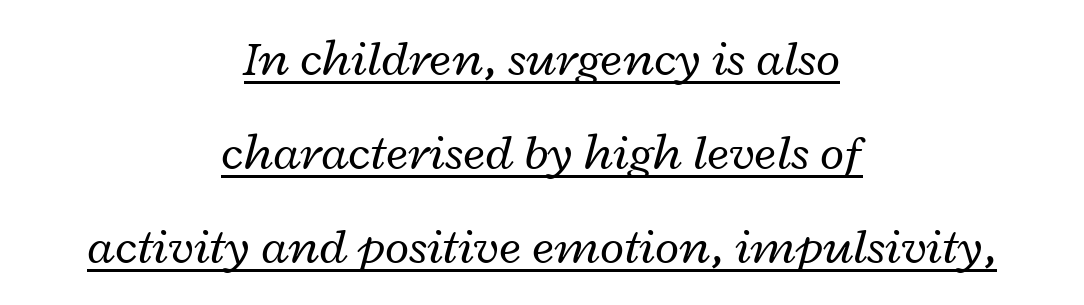
Italic? Definitely — the glyphs are oblique. Unbolded letterforms with no extra heft. Has an underline been added? It has. This sample has the flowing, uneven cadence of proportional lettering.
